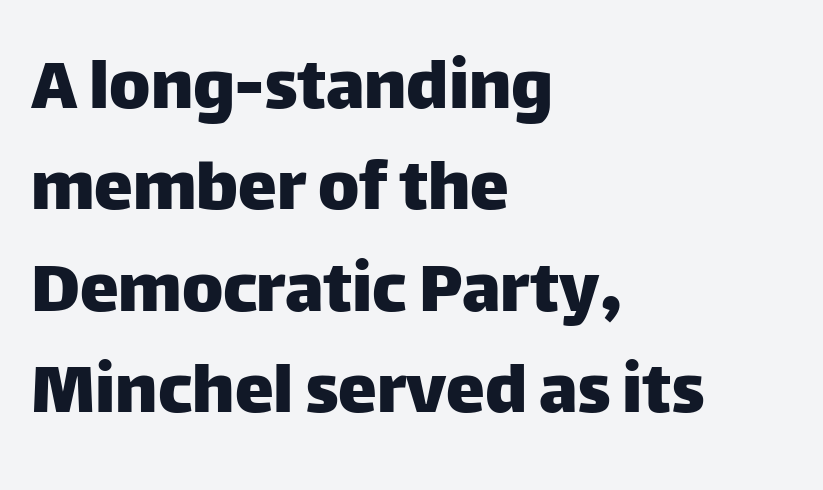
Reading down the column, the eye jumps a familiar distance to each next line. The letterforms sit shoulder to shoulder at normal distance. Which margin do the lines hug? The left one — the right edge is uneven. The strip under each line holds only bare page. You can tell from the bare stems that sans-serif type was used. The rendering uses natural spacing where letterforms have individual widths.
